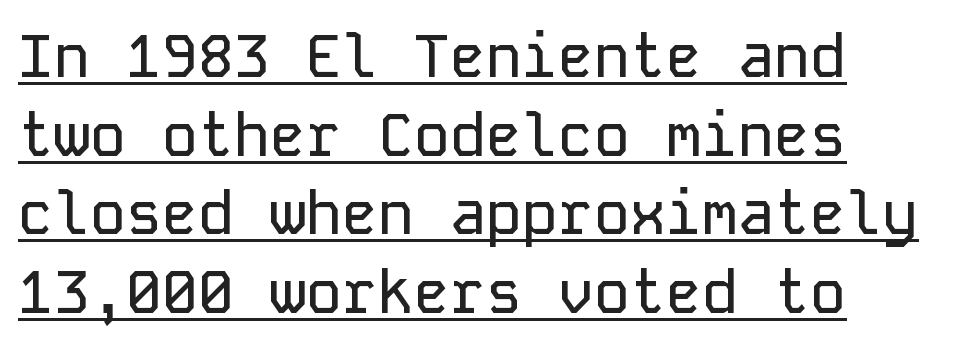
{"serif": "no", "italic": "no", "width": "normal", "stroke_contrast": "low", "x_height": "medium", "monospaced": "yes", "underline": "yes", "align": "left", "line_spacing": "normal", "line_spacing_ratio": 1.31, "letter_spacing": "normal", "letter_spacing_em": 0.0, "glyph_px": 60}
